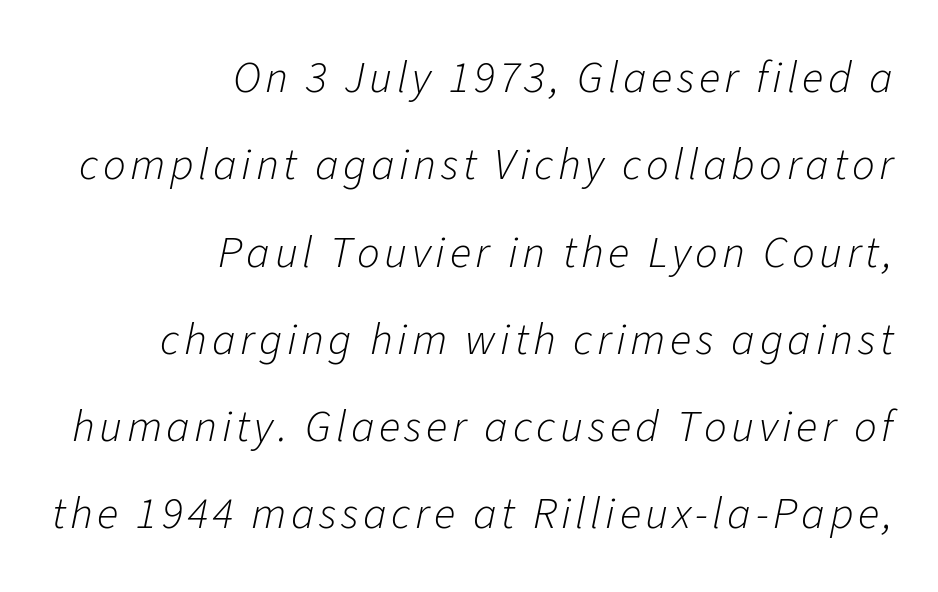
The image shows 45 px light type, italic (leaning right); set right-aligned, loose line spacing (1.94x), not underlined; low stroke contrast and a medium x-height.
